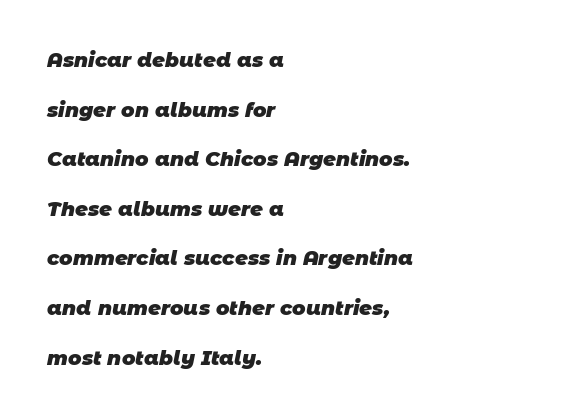
The image shows 20 px bold type; set left-aligned, loose line spacing (2.48x), normal letter spacing, not underlined.
